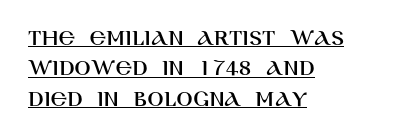
These lines stack with their left ends in a neat column. This sample uses an upright cut, with every glyph sitting square on the baseline. Glance below the letters and you will spot a drawn line. The line-height multiplier appears to be the usual default. Glyph-to-glyph distance matches everyday printed text.
